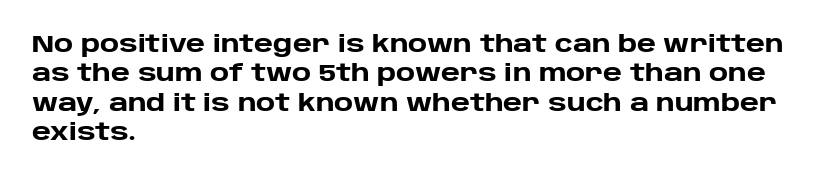
The image shows 24 px bold type, upright; set left-aligned, line spacing 1.22x, normal letter spacing, not underlined.
